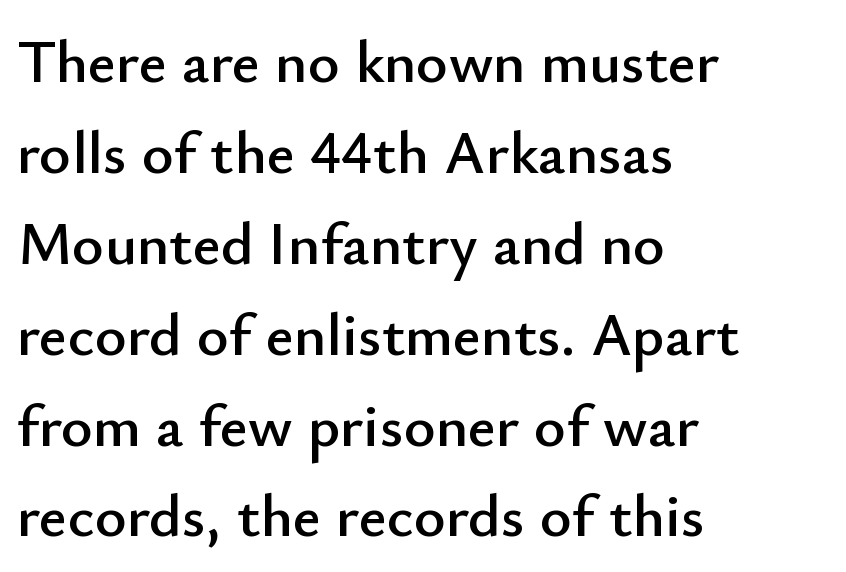
The line texture is even and compact thanks to regular tracking. In terms of posture, this sample is upright. Does the type have serifs? No, each stem ends abruptly. Nobody drew a line under any word here. Here the designer chose a conventional face with non-uniform glyph widths. Regarding leading, the lines here are spaced in the standard way.
